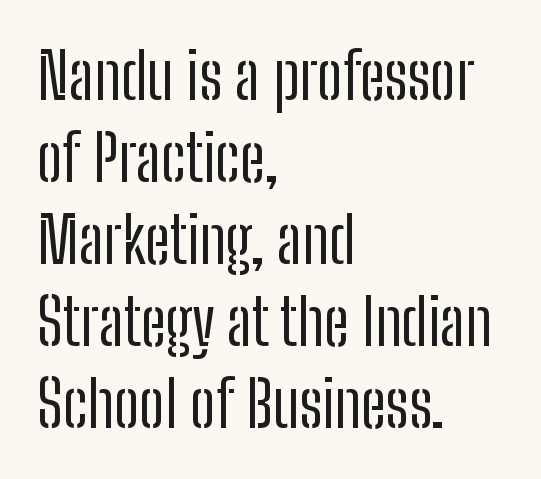
The letterforms sit at book weight or below. A classic flush-left, rag-right setting is used for this passage. Honestly, the letter spacing is just normal — you wouldn't notice it. No italicization has been applied; the sample stays upright. A typesetter would call this proportional, since set widths differ per character. Descender tails drop into unmarked territory.
